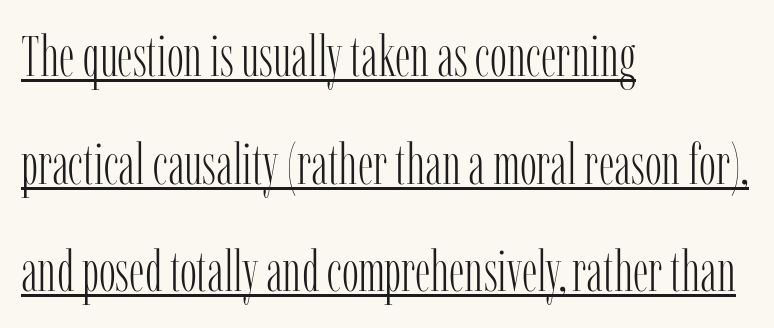
The weight tops out at a normal text grade. Check where the strokes stop: tiny serifs finish them off. Typeset ragged right — the left edge is the straight one. Ascenders rise straight up at ninety degrees. Proportional: the letters do not fall into vertical columns. Standard letterfit; no display-style spreading of the glyphs.
